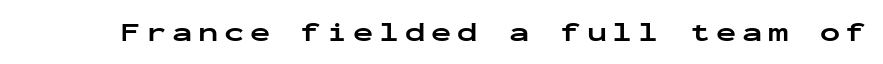
{"italic": "no", "bold": "yes", "underline": "no", "letter_spacing": "wide", "letter_spacing_em": 0.21, "glyph_px": 27}
